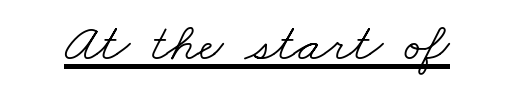
These lines keep a tight, regular rhythm from letter to letter. Glance below the letters and you will spot a drawn line. The rendering uses natural spacing where letterforms have individual widths. Is the stroke heavy? The answer is a plain regular-or-lighter. A serif font was chosen for this passage.
